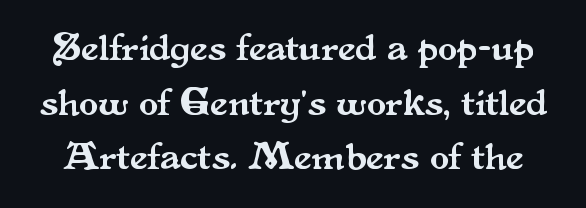
The image shows 39 px serif type, upright; set normal line spacing (1.4x), normal letter spacing, not underlined; medium stroke contrast and a small x-height.
